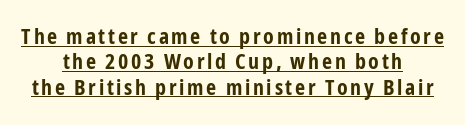
{"italic": "no", "bold": "yes", "underline": "yes", "align": "center", "line_spacing": "tight", "line_spacing_ratio": 1.15, "glyph_px": 22}
